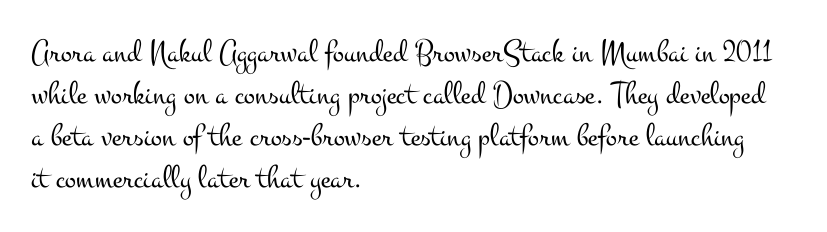
Q: Is the text bold? A: No.
Q: Is the text italic (slanted)? A: Yes.
Q: Is the text underlined? A: No.
Q: How is the paragraph aligned? A: Left-aligned.
Q: Is the spacing between letters normal or unusually wide? A: Normal.
Q: Is the spacing between lines tight, normal or loose? A: Normal.
Q: Width (condensed, normal, or wide)? A: Wide.
Q: Stroke contrast? A: Medium.
Q: x-height? A: Small.
Q: Monospaced? A: No.
